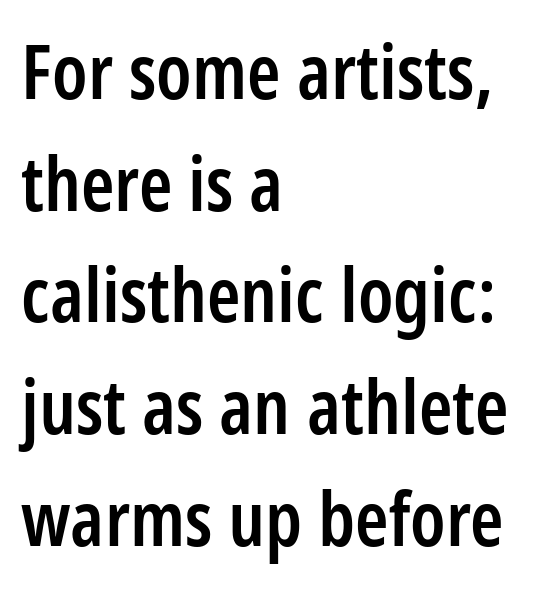
{"serif": "no", "italic": "no", "bold": "semi", "weight": "semibold", "width": "condensed", "stroke_contrast": "low", "x_height": "medium", "monospaced": "no", "underline": "no", "align": "left", "line_spacing": "normal", "line_spacing_ratio": 1.47, "letter_spacing": "normal", "letter_spacing_em": 0.0, "glyph_px": 76}
